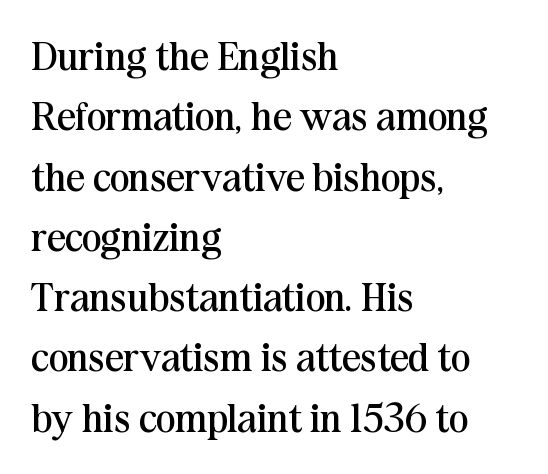
The image shows 41 px regular-weight serif type, upright; set left-aligned, normal line spacing (1.47x), normal letter spacing, not underlined; medium stroke contrast and a medium x-height.
